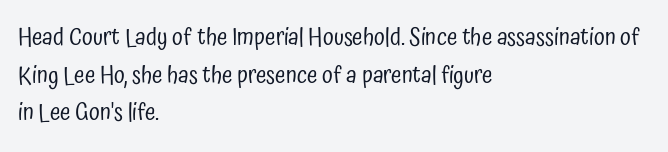
The setting favours the left margin, as ordinary paragraphs usually do. The face looks like a standard text weight, possibly lighter. Each row of text sits above clean, open space. Posture: straight, roman, zero tilt.
